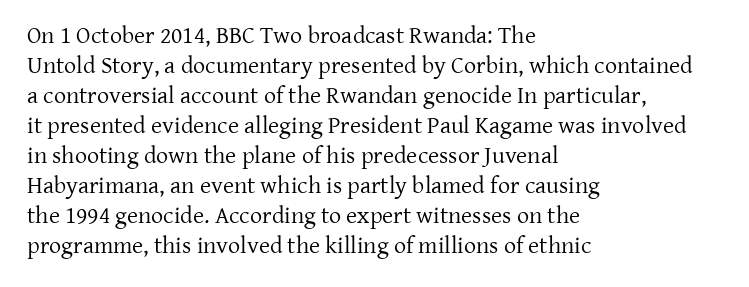
{"italic": "no", "bold": "no", "underline": "no", "align": "left", "line_spacing": "normal", "line_spacing_ratio": 1.25, "letter_spacing": "normal", "letter_spacing_em": 0.0, "glyph_px": 24}
